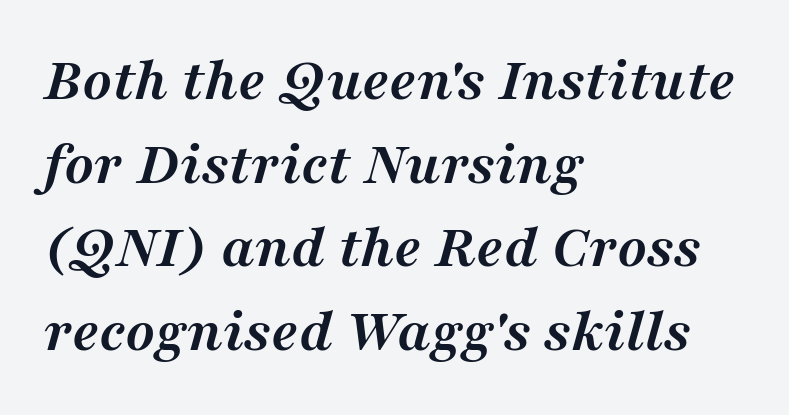
The rendering uses natural spacing where letterforms have individual widths. Anything drawn beneath the words? Only blank space. The font family rendered here belongs to the serif group. The lines in this sample share a left origin and differ only in where they stop. It's the slanting kind of type.
